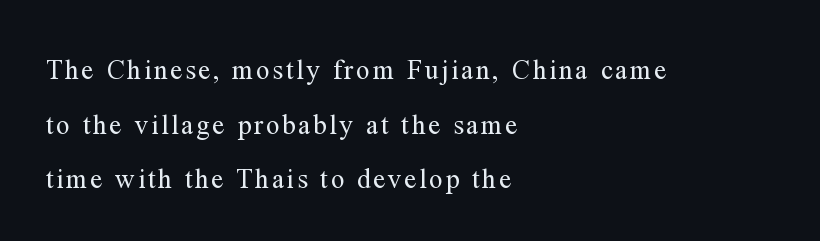
{"italic": "no", "bold": "no", "underline": "no", "align": "left", "line_spacing": "loose", "line_spacing_ratio": 2.02, "glyph_px": 27}
